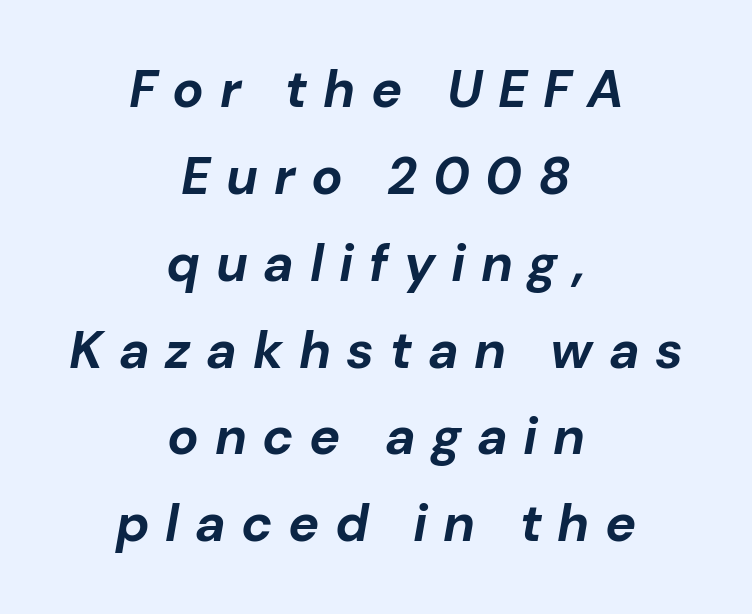
{"italic": "yes", "lean": "right", "slant_degrees": 10, "bold": "yes", "weight": "bold", "width": "normal", "stroke_contrast": "low", "x_height": "medium", "monospaced": "no", "underline": "no", "align": "center", "line_spacing": "normal", "line_spacing_ratio": 1.67, "letter_spacing": "wide", "letter_spacing_em": 0.3, "glyph_px": 52}
